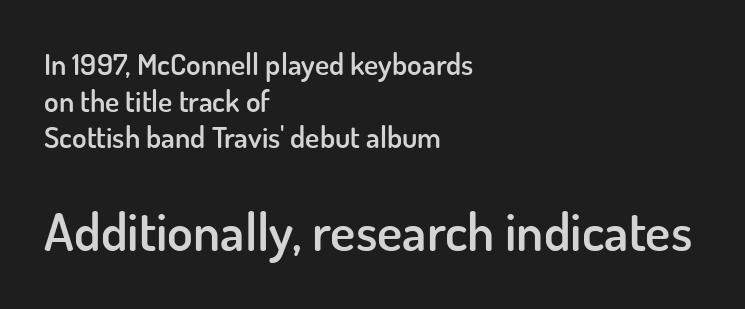
The image shows 53 px semibold sans-serif type, upright; set left-aligned, line spacing 1.22x, normal letter spacing, not underlined; the second (bottom) block is 1.77x larger; low stroke contrast and a small x-height.
